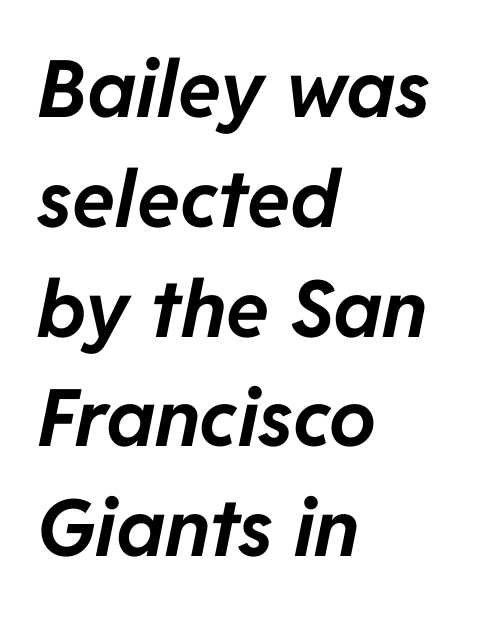
Q: Is the text bold? A: Yes.
Q: Is the text italic (slanted)? A: Yes, it leans right by about 11 degrees.
Q: Is the text underlined? A: No.
Q: How is the paragraph aligned? A: Left-aligned.
Q: Is the spacing between letters normal or unusually wide? A: Normal.
Q: Is the spacing between lines tight, normal or loose? A: Normal.
Q: Width (condensed, normal, or wide)? A: Normal.
Q: Stroke contrast? A: Low.
Q: x-height? A: Medium.
Q: Monospaced? A: No.
